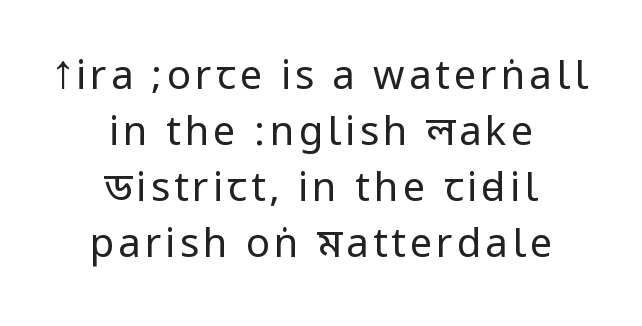
Q: Is the text bold? A: No.
Q: Is the text italic (slanted)? A: No, it is upright.
Q: Is the typeface a serif or a sans-serif typeface? A: Sans-serif.
Q: Is the text underlined? A: No.
Q: How is the paragraph aligned? A: Centered.
Q: Is the spacing between lines tight, normal or loose? A: Normal.
Q: Width (condensed, normal, or wide)? A: Condensed.
Q: Stroke contrast? A: Low.
